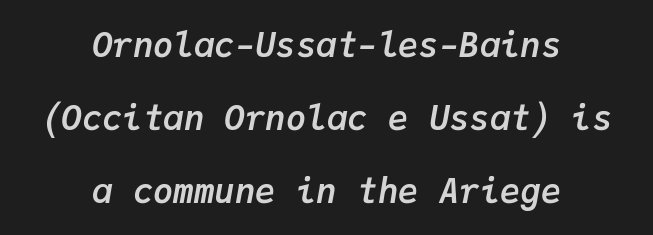
Caption: standard tracking, unaltered. Emphasis-style slanted type is in use. Vertical spacing — loose. The rendering uses typewriter-style spacing with identical character cells. Casual observation: everything's sitting right in the middle. Plenty of ink on the page — the face is bold.
